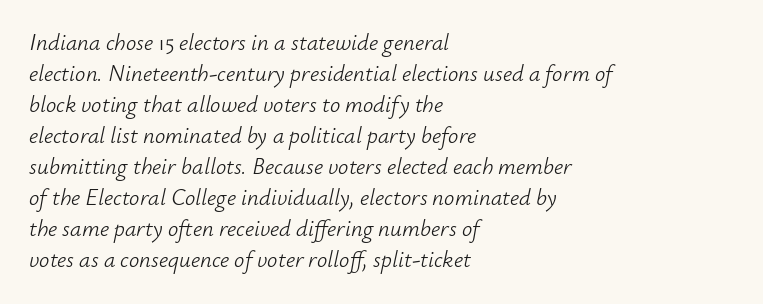
The image shows 23 px text type, italic (leaning right); set left-aligned, normal line spacing (1.35x), normal letter spacing, not underlined.
